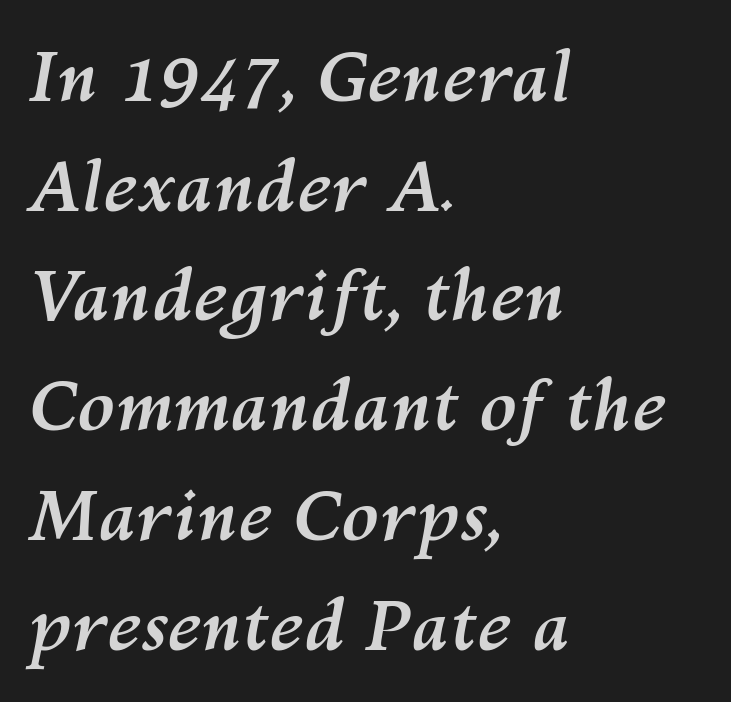
Interline gaps are of average width in this sample. The glyphs look as if they've been sheared to an angle. There is no visible air inserted between adjacent glyphs. Students, this is bold: see how much ink each stroke carries. Character widths vary here, with narrow letters taking less room than wide ones.
